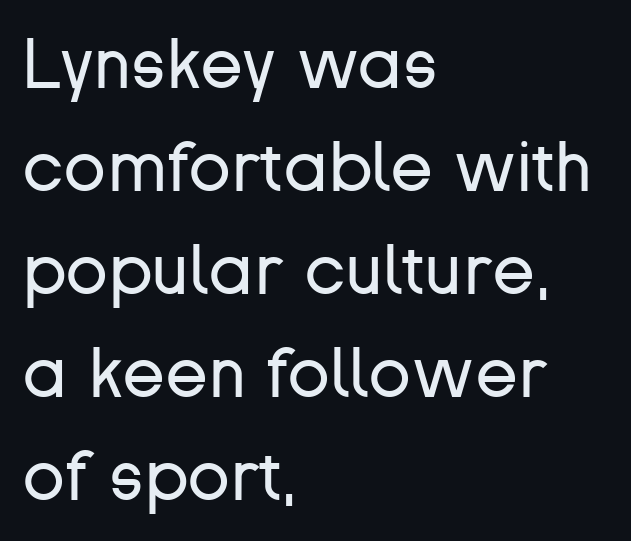
The image shows 70 px regular-weight sans-serif type, upright; set left-aligned, normal line spacing (1.47x), normal letter spacing, not underlined; low stroke contrast and a medium x-height.
